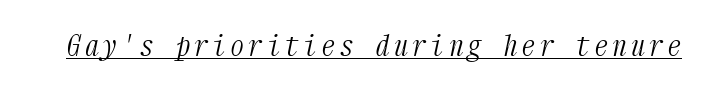
Each letter, wide or thin by design, is forced into the same width here. Caption: lettering with a line underneath. Slanted lettering throughout. The typesetting does not lean heavy: it is not bold. What kind of face is this? One with serifs.
